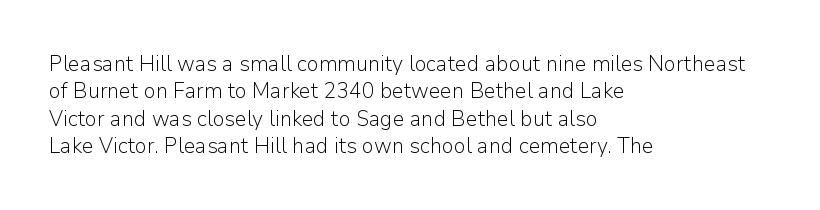
Reading down the block, your eye returns to a fixed left position each line. The weight tops out at a normal text grade. Interline gaps are of average width in this sample. The letters sit at their default tracking, neither squeezed nor spread.
